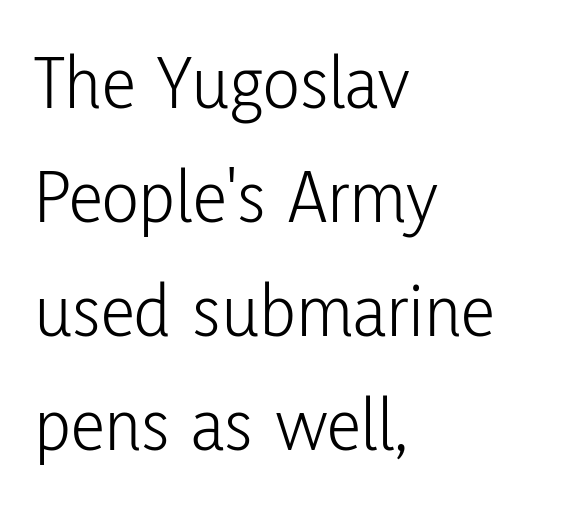
The image shows 77 px light, condensed sans-serif type, upright; set left-aligned, normal line spacing (1.48x), normal letter spacing, not underlined; low stroke contrast and a medium x-height.
